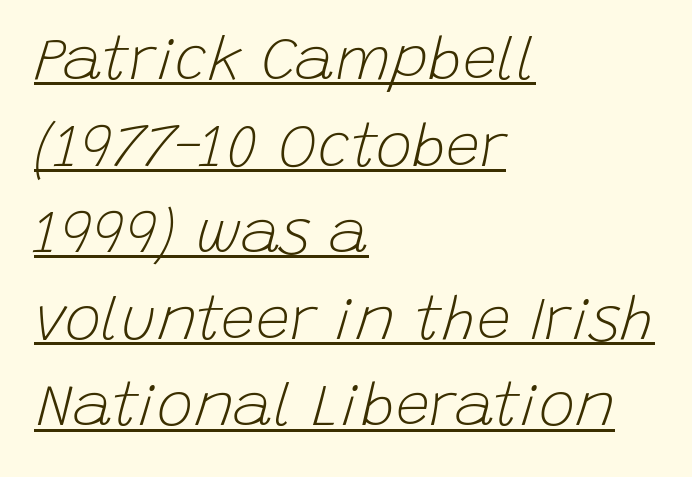
Here the designer chose a conventional face with non-uniform glyph widths. Every character sits at an angle, as italics do. The tracking reads as untouched default to a designer's eye. The text block is weighted toward the left margin, trailing off unevenly rightward. Stroke thickness stays within the range of a standard reading face or lighter. Underline: present.
